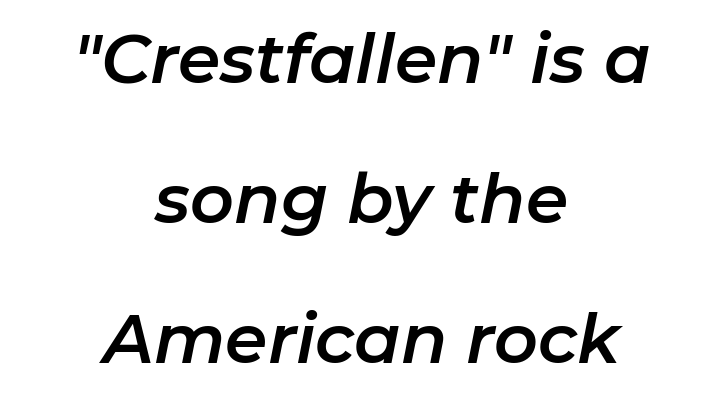
The image shows 68 px text type, italic (leaning right); set centered, loose line spacing (2.06x), normal letter spacing, not underlined; low stroke contrast and a medium x-height.
